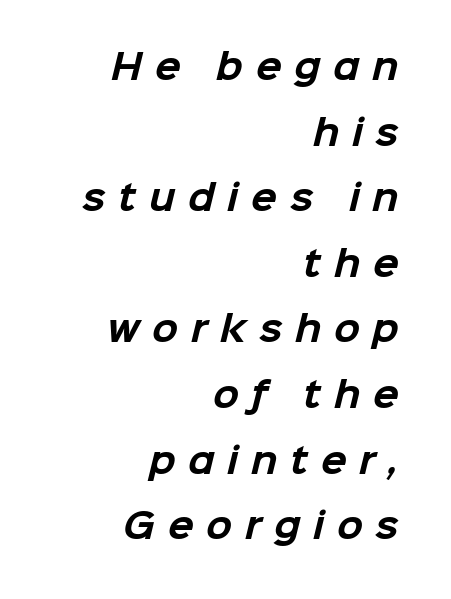
The image shows 34 px bold sans-serif type; set right-aligned, loose line spacing (1.93x), unusually wide letter spacing (+0.37 em), not underlined; low stroke contrast and a medium x-height.
